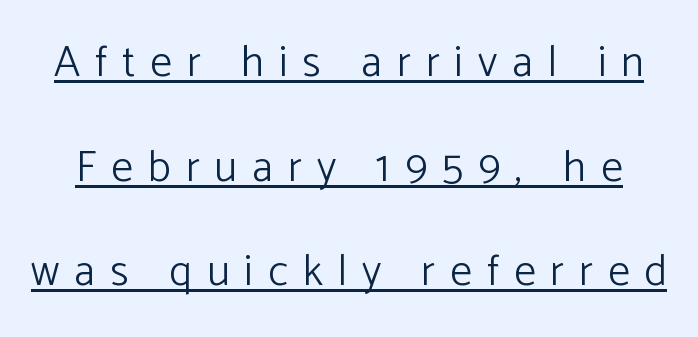
{"serif": "no", "italic": "no", "bold": "no", "weight": "light", "width": "normal", "stroke_contrast": "low", "x_height": "medium", "monospaced": "no", "underline": "yes", "line_spacing": "loose", "line_spacing_ratio": 2.38, "letter_spacing": "wide", "letter_spacing_em": 0.34, "glyph_px": 44}
